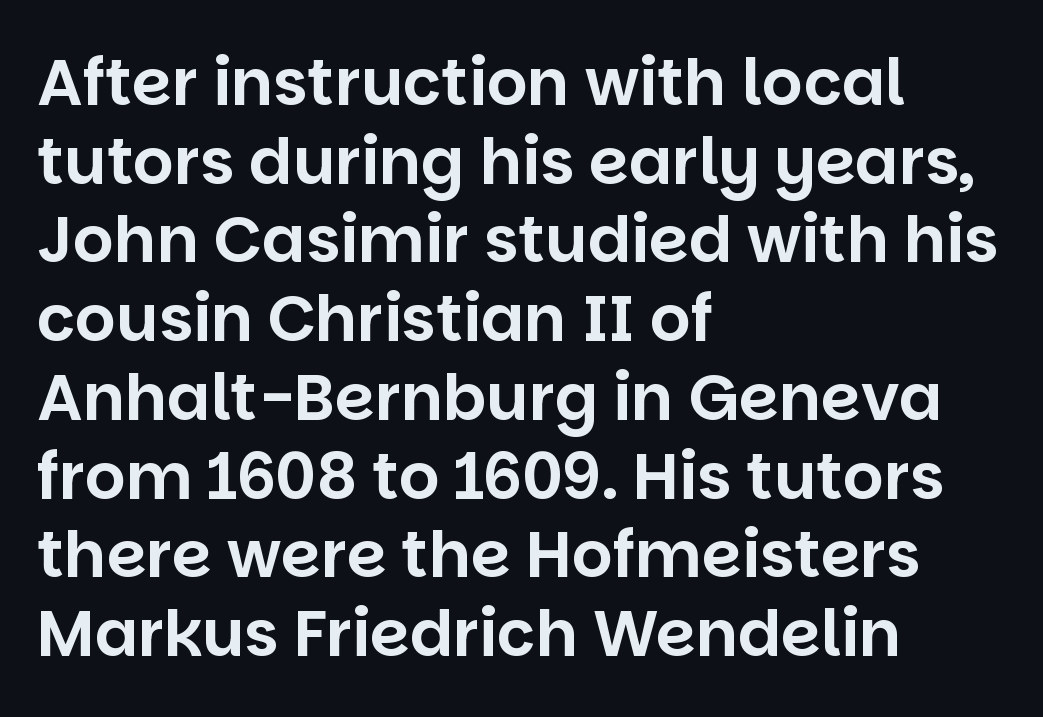
{"serif": "no", "italic": "no", "width": "normal", "stroke_contrast": "low", "x_height": "large", "monospaced": "no", "underline": "no", "align": "left", "line_spacing_ratio": 1.23, "letter_spacing": "normal", "letter_spacing_em": 0.0, "glyph_px": 64}
